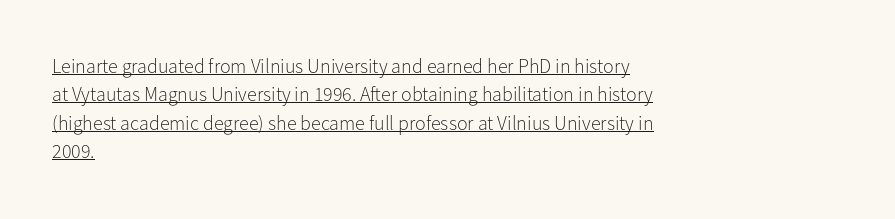
Baseline-to-baseline distance is the conventional proportion of letter height. Glyph-to-glyph distance matches everyday printed text. Typeset ragged right — the left edge is the straight one. These characters rest on top of a visible drawn line.
